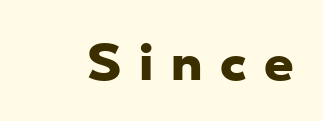
Q: Is the text bold? A: Yes.
Q: Is the typeface a serif or a sans-serif typeface? A: Sans-serif.
Q: Is the text underlined? A: No.
Q: Is the spacing between letters normal or unusually wide? A: Unusually wide.
Q: Width (condensed, normal, or wide)? A: Wide.
Q: Stroke contrast? A: Low.
Q: x-height? A: Small.
Q: Monospaced? A: No.
